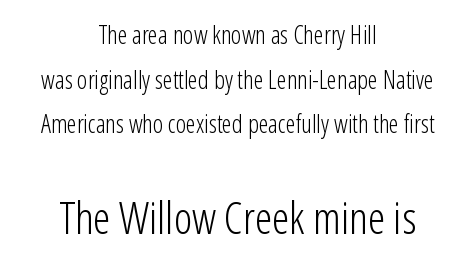
The image shows 44 px light, condensed sans-serif type, upright; set centered, line spacing 1.79x, normal letter spacing, not underlined; the second (bottom) block is 1.76x larger; low stroke contrast and a medium x-height.
